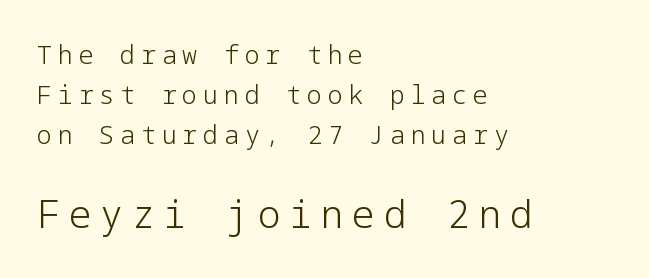
Larger block? The one below; the one above is distinctly smaller. Whoever set this chose a conventional vertical rhythm. The tracking reads as deliberately expanded to a designer's eye. The zone under the glyphs is completely vacant. Heft: none added — not bold.
